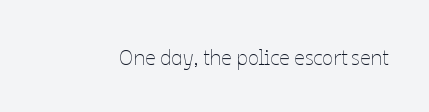
The passage shown is not underscored anywhere. The font's upright variant was chosen for this text. Stems here are at most as thick as an everyday book face. Observe the ordinary spacing: letters are neighbours, not strangers.
